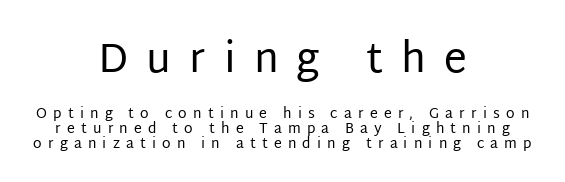
{"serif": "no", "italic": "no", "bold": "no", "weight": "regular", "width": "normal", "stroke_contrast": "low", "x_height": "large", "monospaced": "no", "underline": "no", "align": "center", "line_spacing": "tight", "line_spacing_ratio": 1.07, "letter_spacing": "wide", "letter_spacing_em": 0.44, "larger_block": "first", "size_ratio": 2.93, "glyph_px": 41}
